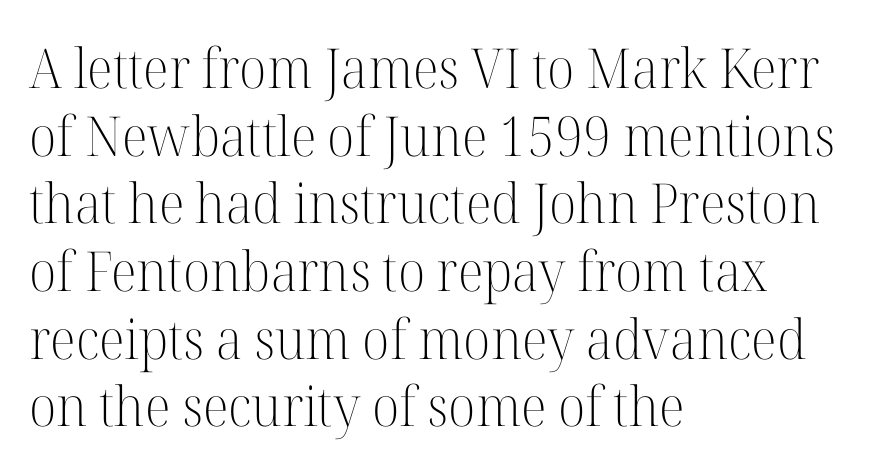
Q: Is the text bold? A: No.
Q: Is the text italic (slanted)? A: No, it is upright.
Q: Is the typeface a serif or a sans-serif typeface? A: Serif.
Q: Is the text underlined? A: No.
Q: How is the paragraph aligned? A: Left-aligned.
Q: Is the spacing between letters normal or unusually wide? A: Normal.
Q: Width (condensed, normal, or wide)? A: Normal.
Q: Stroke contrast? A: High.
Q: x-height? A: Medium.
Q: Monospaced? A: No.
